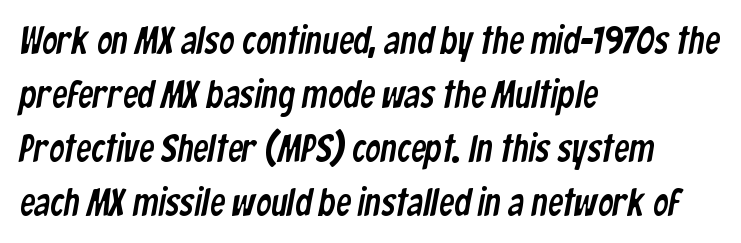
The image shows 38 px condensed sans-serif type; set left-aligned, normal line spacing (1.42x), normal letter spacing, not underlined; low stroke contrast and a medium x-height.
